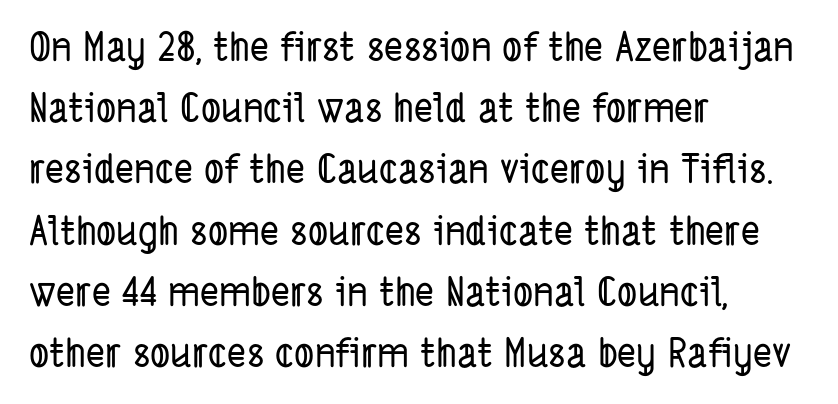
Q: Is the typeface a serif or a sans-serif typeface? A: Sans-serif.
Q: Is the text underlined? A: No.
Q: How is the paragraph aligned? A: Left-aligned.
Q: Is the spacing between letters normal or unusually wide? A: Normal.
Q: Is the spacing between lines tight, normal or loose? A: Normal.
Q: Width (condensed, normal, or wide)? A: Condensed.
Q: Stroke contrast? A: Low.
Q: x-height? A: Medium.
Q: Monospaced? A: No.
